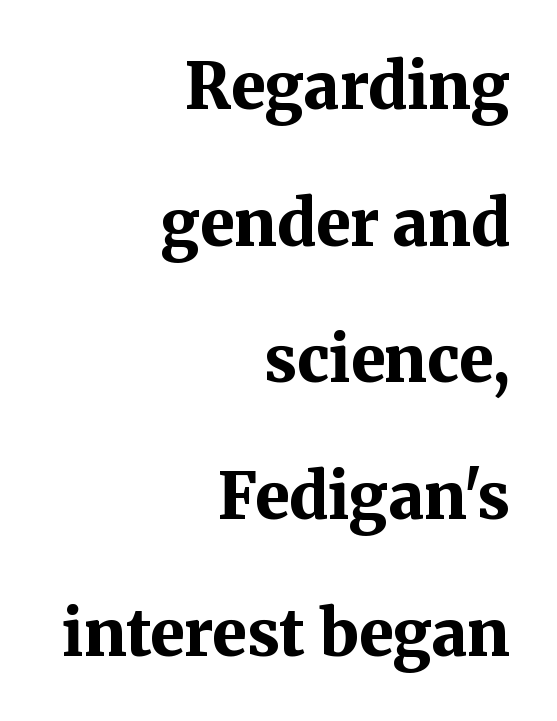
Every character sits straight up, as roman type does. The strokes are fattened all the way to bold. Typographically, this falls in the serif category. Layout note: lines flush right.
